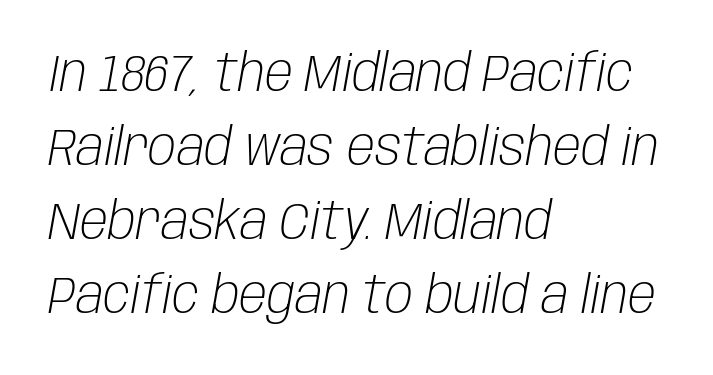
Has an underline been added? It has not. Summary of vertical rhythm: regular, with standard interline spacing. A classic flush-left, rag-right setting is used for this passage. The line texture is even and compact thanks to regular tracking. Think of a printed novel: that variable character pitch is what you see here.
